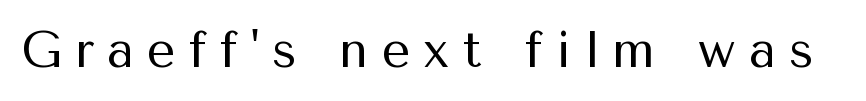
The image shows 50 px regular-weight sans-serif type, upright; set unusually wide letter spacing (+0.26 em), not underlined; medium stroke contrast and a medium x-height.
